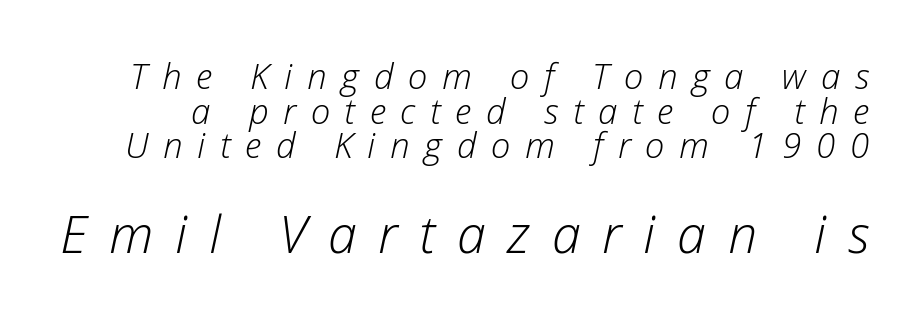
{"italic": "yes", "lean": "right", "slant_degrees": 12, "bold": "no", "weight": "light", "width": "normal", "stroke_contrast": "low", "x_height": "medium", "monospaced": "no", "underline": "no", "line_spacing": "tight", "line_spacing_ratio": 0.99, "letter_spacing": "wide", "letter_spacing_em": 0.42, "larger_block": "second", "size_ratio": 1.49, "glyph_px": 52}
